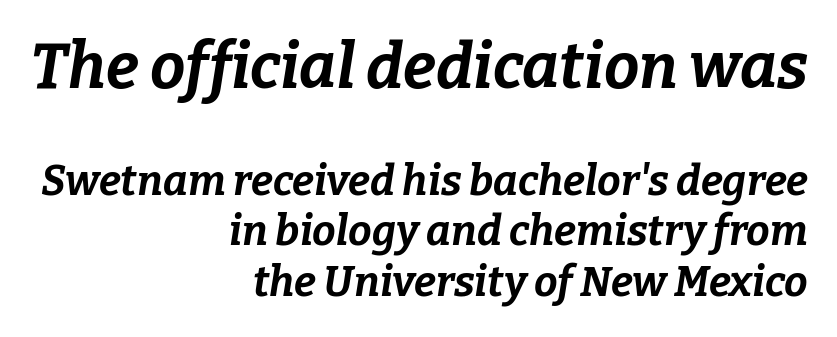
The image shows 63 px bold type, italic (leaning right); set right-aligned, line spacing 1.2x, normal letter spacing, not underlined; the first (top) block is 1.5x larger; low stroke contrast and a medium x-height.
